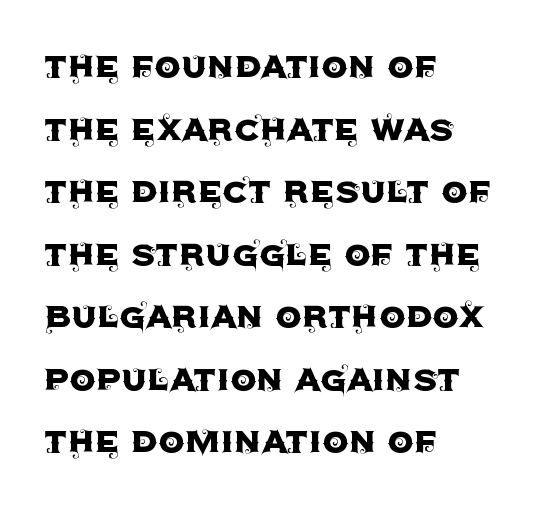
Q: Is the text italic (slanted)? A: No, it is upright.
Q: Is the typeface a serif or a sans-serif typeface? A: Sans-serif.
Q: Is the text underlined? A: No.
Q: How is the paragraph aligned? A: Left-aligned.
Q: Is the spacing between letters normal or unusually wide? A: Normal.
Q: Is the spacing between lines tight, normal or loose? A: Normal.
Q: Width (condensed, normal, or wide)? A: Normal.
Q: x-height? A: Large.
Q: Monospaced? A: No.
